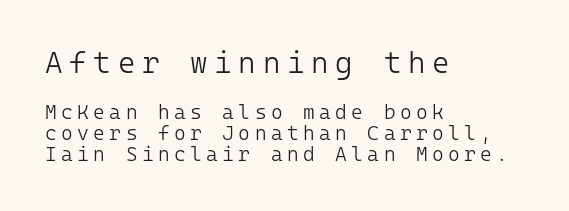
The image shows 30 px light sans-serif type, upright, monospaced; set left-aligned, tight line spacing (1.04x), unusually wide letter spacing (+0.22 em), not underlined; the first (top) block is 1.5x larger; low stroke contrast and a medium x-height.
